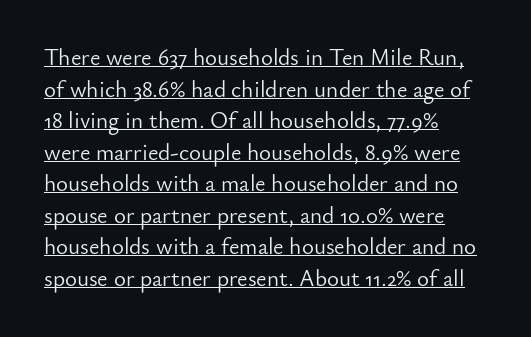
Q: Is the text bold? A: No.
Q: Is the text italic (slanted)? A: No, it is upright.
Q: Is the text underlined? A: Yes.
Q: How is the paragraph aligned? A: Left-aligned.
Q: Is the spacing between letters normal or unusually wide? A: Normal.
Q: Is the spacing between lines tight, normal or loose? A: Normal.
